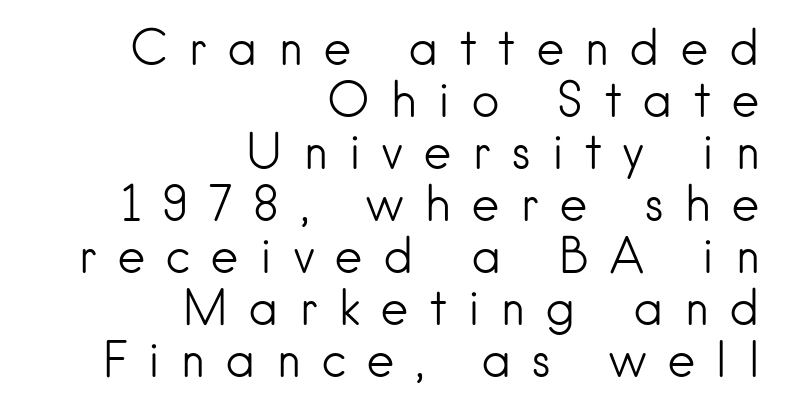
The baseline area is clear. Quick note: interline space is minimal. A light-to-regular cut is what we see here. Each letter's strokes conclude bluntly, with no projecting serifs. No italicization has been applied; the sample stays upright.
